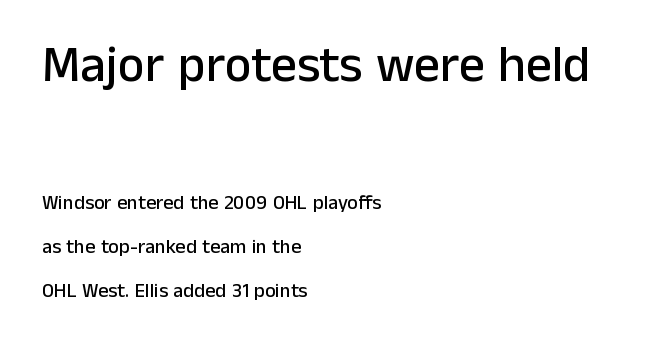
You could not count columns in this text — the font is proportionally spaced. The string is rendered with underlining switched off. Classification — sans serif. The gaps between neighbouring characters are ordinary and unremarkable. Line starts are locked; line ends wander.
